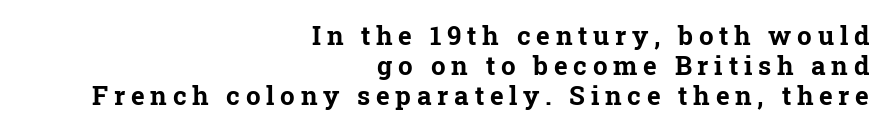
{"italic": "no", "bold": "yes", "underline": "no", "align": "right", "line_spacing": "tight", "line_spacing_ratio": 1.15, "letter_spacing": "wide", "letter_spacing_em": 0.22, "glyph_px": 26}
